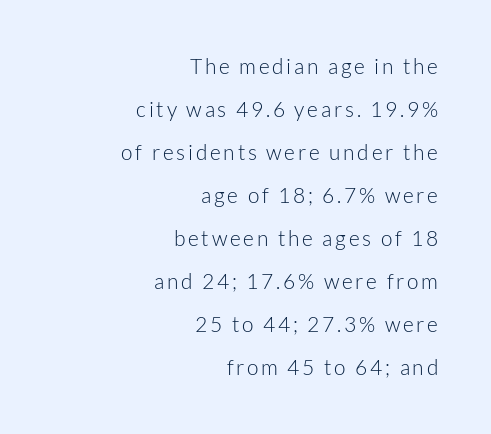
Q: Is the text bold? A: No.
Q: Is the text italic (slanted)? A: No, it is upright.
Q: Is the text underlined? A: No.
Q: How is the paragraph aligned? A: Right-aligned.
Q: Is the spacing between lines tight, normal or loose? A: Loose.
